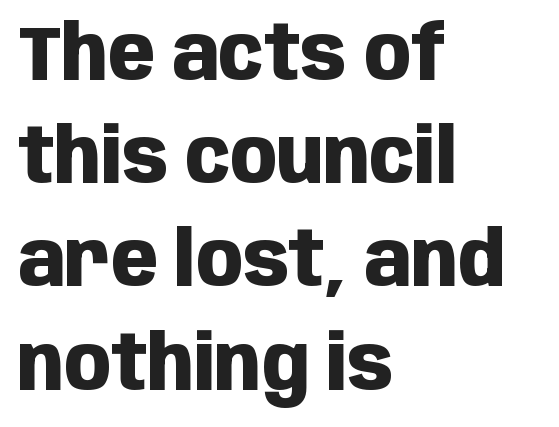
The passage shown is typed in a proportional face where columns would drift. Each letter's strokes conclude bluntly, with no projecting serifs. The typesetting leans heavy: a genuine bold. Honestly, there is no underline to notice here at all.
